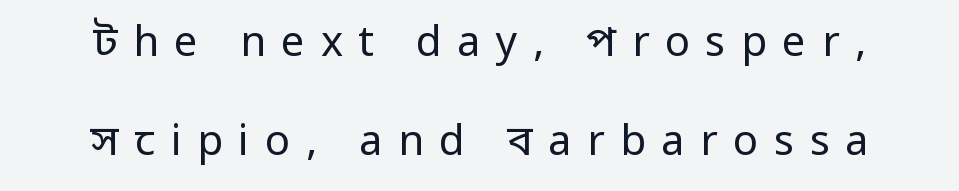
The image shows 42 px regular-weight sans-serif type, upright; set centered, loose line spacing (2.36x), unusually wide letter spacing (+0.37 em), not underlined; low stroke contrast and a medium x-height.
